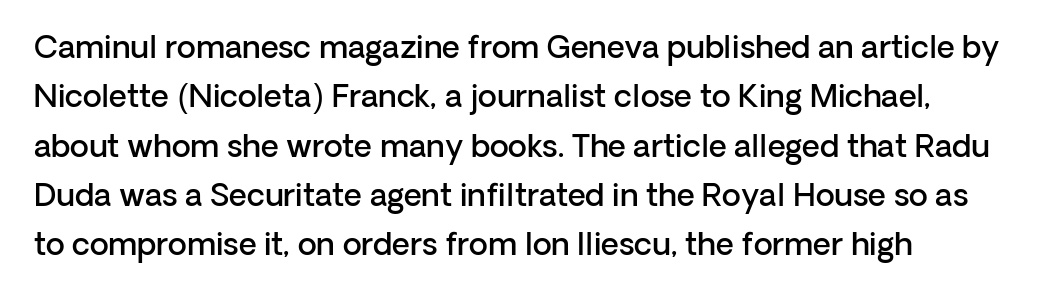
Q: Is the text bold? A: Semi-bold.
Q: Is the text italic (slanted)? A: No, it is upright.
Q: Is the typeface a serif or a sans-serif typeface? A: Sans-serif.
Q: Is the text underlined? A: No.
Q: How is the paragraph aligned? A: Left-aligned.
Q: Is the spacing between letters normal or unusually wide? A: Normal.
Q: Is the spacing between lines tight, normal or loose? A: Normal.
Q: Width (condensed, normal, or wide)? A: Normal.
Q: Stroke contrast? A: Low.
Q: x-height? A: Medium.
Q: Monospaced? A: No.
